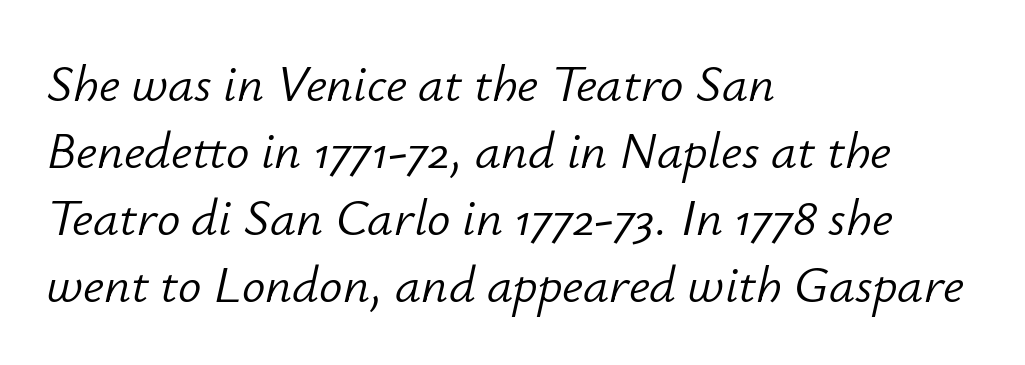
{"italic": "yes", "lean": "right", "slant_degrees": 12, "bold": "no", "weight": "light", "width": "normal", "stroke_contrast": "low", "x_height": "small", "monospaced": "no", "underline": "no", "align": "left", "line_spacing": "normal", "line_spacing_ratio": 1.29, "letter_spacing": "normal", "letter_spacing_em": 0.0, "glyph_px": 52}
